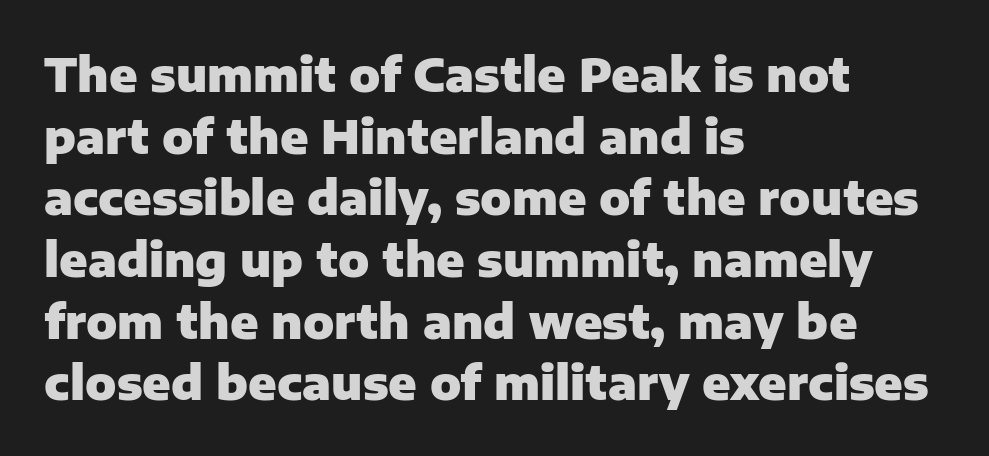
Q: Is the text bold? A: Yes.
Q: Is the text italic (slanted)? A: No, it is upright.
Q: Is the typeface a serif or a sans-serif typeface? A: Sans-serif.
Q: Is the text underlined? A: No.
Q: How is the paragraph aligned? A: Left-aligned.
Q: Is the spacing between letters normal or unusually wide? A: Normal.
Q: Is the spacing between lines tight, normal or loose? A: Normal.
Q: Width (condensed, normal, or wide)? A: Normal.
Q: Stroke contrast? A: Low.
Q: x-height? A: Medium.
Q: Monospaced? A: No.
